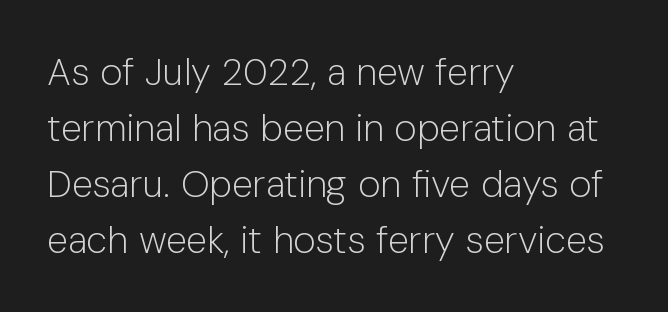
{"serif": "no", "italic": "no", "bold": "no", "weight": "light", "width": "normal", "stroke_contrast": "low", "x_height": "medium", "monospaced": "no", "underline": "no", "align": "left", "line_spacing": "normal", "line_spacing_ratio": 1.47, "letter_spacing": "normal", "letter_spacing_em": 0.0, "glyph_px": 38}
